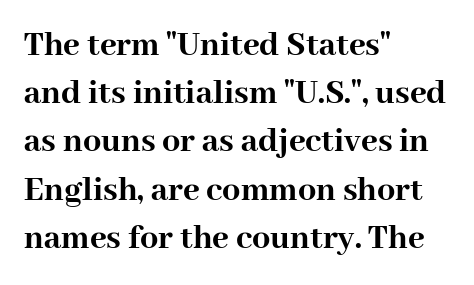
Q: Is the text bold? A: Yes.
Q: Is the text italic (slanted)? A: No, it is upright.
Q: Is the typeface a serif or a sans-serif typeface? A: Serif.
Q: Is the text underlined? A: No.
Q: How is the paragraph aligned? A: Left-aligned.
Q: Is the spacing between letters normal or unusually wide? A: Normal.
Q: Is the spacing between lines tight, normal or loose? A: Normal.
Q: Width (condensed, normal, or wide)? A: Normal.
Q: Stroke contrast? A: High.
Q: x-height? A: Medium.
Q: Monospaced? A: No.
